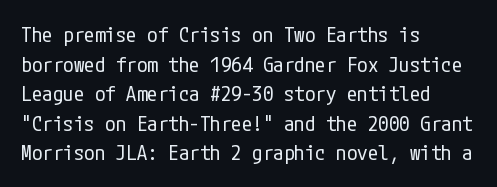
Q: Is the text bold? A: No.
Q: Is the text italic (slanted)? A: No, it is upright.
Q: Is the text underlined? A: No.
Q: How is the paragraph aligned? A: Left-aligned.
Q: Is the spacing between letters normal or unusually wide? A: Normal.
Q: Is the spacing between lines tight, normal or loose? A: Normal.
